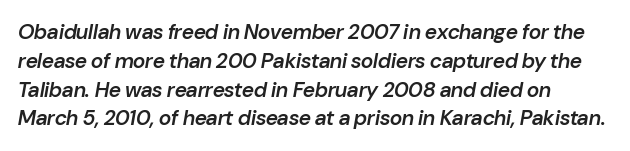
{"italic": "yes", "lean": "right", "slant_degrees": 10, "bold": "semi", "underline": "no", "align": "left", "line_spacing": "normal", "line_spacing_ratio": 1.37, "letter_spacing": "normal", "letter_spacing_em": 0.0, "glyph_px": 21}
